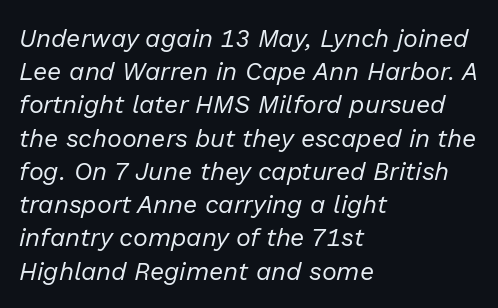
Q: Is the text bold? A: No.
Q: Is the text italic (slanted)? A: Yes, it leans right by about 13 degrees.
Q: Is the text underlined? A: No.
Q: How is the paragraph aligned? A: Left-aligned.
Q: Is the spacing between letters normal or unusually wide? A: Normal.
Q: Is the spacing between lines tight, normal or loose? A: Normal.
